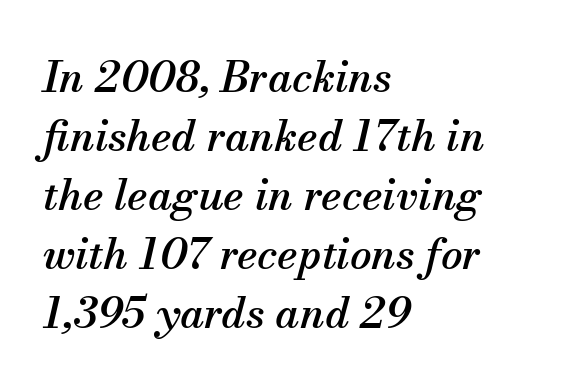
{"serif": "yes", "italic": "yes", "lean": "right", "slant_degrees": 13, "width": "normal", "stroke_contrast": "medium", "x_height": "small", "monospaced": "no", "underline": "no", "align": "left", "line_spacing": "normal", "line_spacing_ratio": 1.37, "letter_spacing": "normal", "letter_spacing_em": 0.0, "glyph_px": 43}
